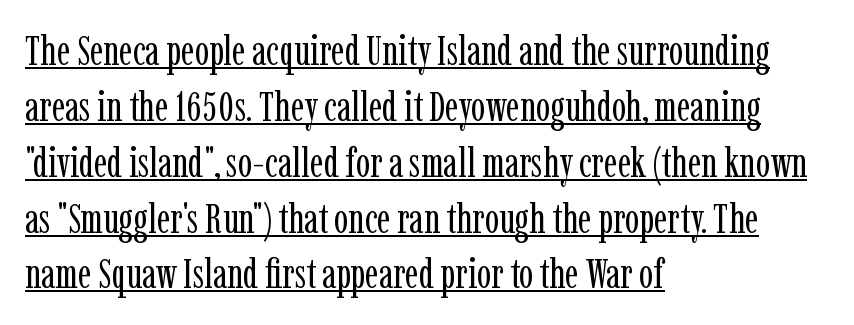
The image shows 42 px regular-weight, condensed serif type, upright; set left-aligned, normal line spacing (1.33x), normal letter spacing, underlined; low stroke contrast and a medium x-height.
